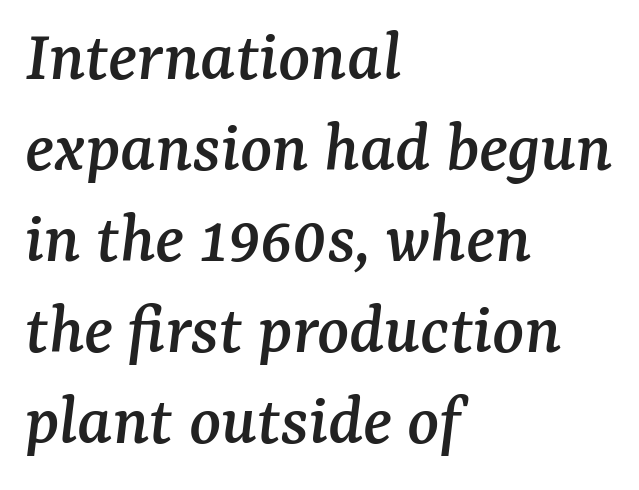
{"serif": "yes", "italic": "yes", "lean": "right", "slant_degrees": 7, "width": "normal", "stroke_contrast": "medium", "x_height": "medium", "monospaced": "no", "underline": "no", "align": "left", "line_spacing_ratio": 1.23, "letter_spacing": "normal", "letter_spacing_em": 0.0, "glyph_px": 74}
